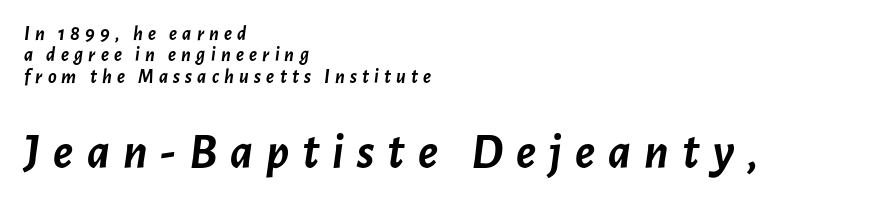
The image shows 50 px semibold type, italic (leaning right); set left-aligned, tight line spacing (1.07x), unusually wide letter spacing (+0.26 em), not underlined; the second (bottom) block is 2.5x larger; low stroke contrast and a medium x-height.
